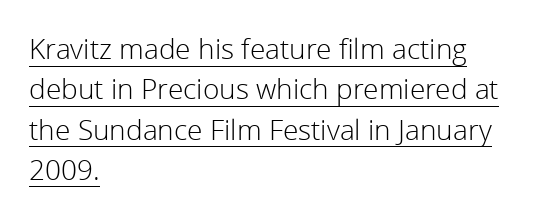
The type sits square on the baseline with zero lean. The cut favours lightness, reaching ordinary text weight at its darkest. Here the designer chose a conventional face with non-uniform glyph widths. Underlined type.
